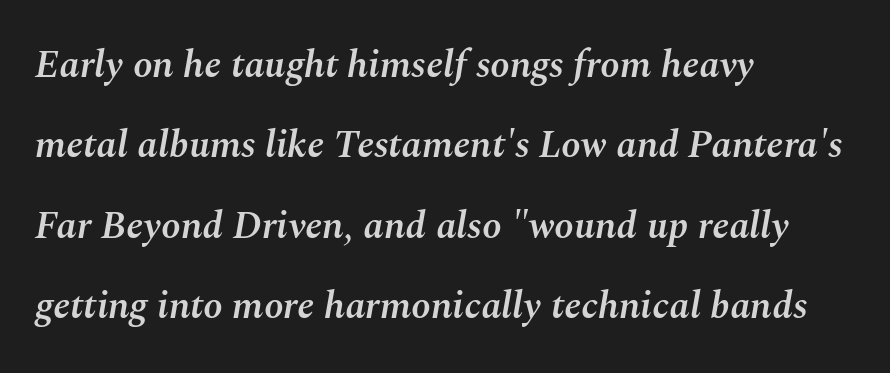
The image shows 39 px semibold type, italic (leaning right); set left-aligned, loose line spacing (2.06x), normal letter spacing, not underlined; medium stroke contrast and a medium x-height.
